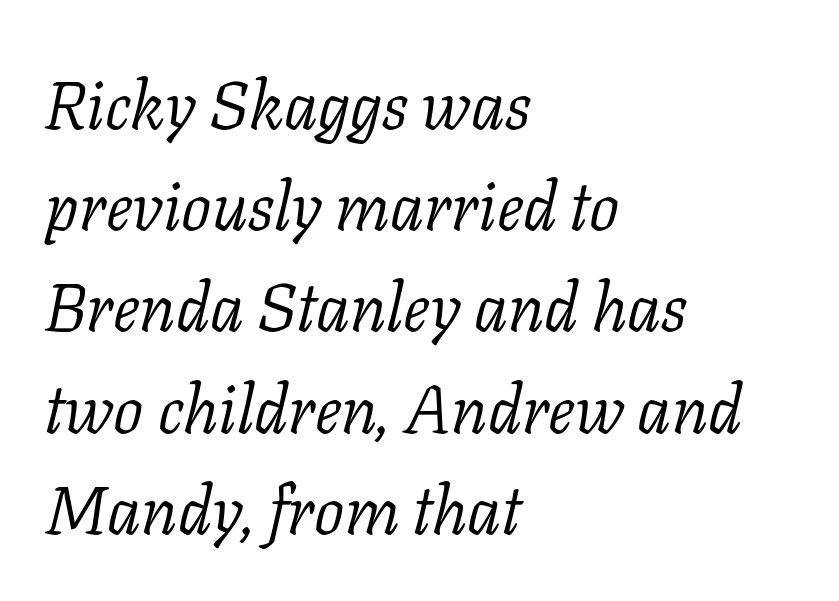
Q: Is the text bold? A: No.
Q: Is the text italic (slanted)? A: Yes, it leans right by about 11 degrees.
Q: Is the typeface a serif or a sans-serif typeface? A: Serif.
Q: Is the text underlined? A: No.
Q: How is the paragraph aligned? A: Left-aligned.
Q: Is the spacing between letters normal or unusually wide? A: Normal.
Q: Is the spacing between lines tight, normal or loose? A: Normal.
Q: Width (condensed, normal, or wide)? A: Normal.
Q: Stroke contrast? A: Low.
Q: x-height? A: Medium.
Q: Monospaced? A: No.
